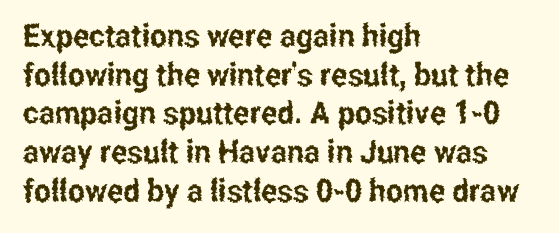
{"serif": "no", "italic": "no", "width": "condensed", "stroke_contrast": "low", "x_height": "medium", "monospaced": "no", "underline": "no", "align": "left", "line_spacing_ratio": 1.21, "letter_spacing": "normal", "letter_spacing_em": 0.0, "glyph_px": 32}
